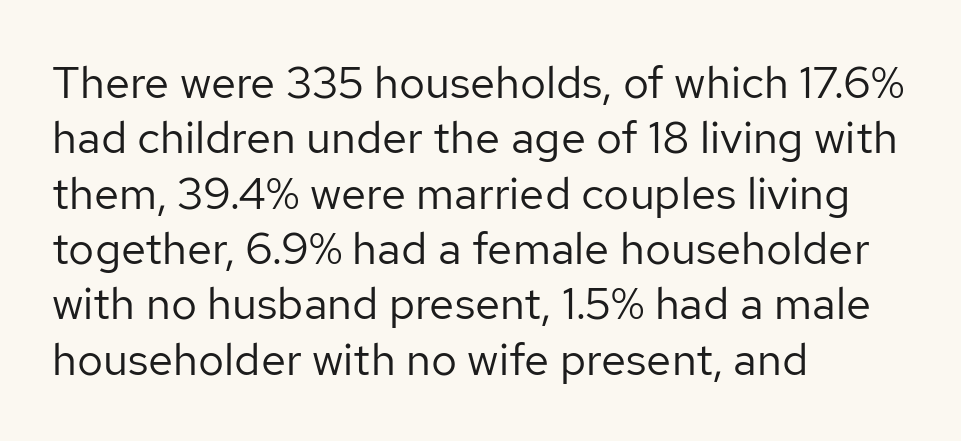
A typesetter would label this face a sans. Layout note: lines flush left. Honestly, the letter spacing is just normal — you wouldn't notice it. The letters look calm and open, with moderate or lighter stems. Is this a fixed-width face? No — the glyphs have proportional, varying widths.
